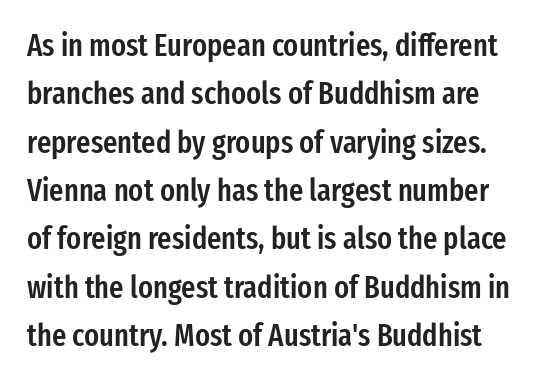
Q: Is the text bold? A: Semi-bold.
Q: Is the text italic (slanted)? A: No, it is upright.
Q: Is the typeface a serif or a sans-serif typeface? A: Sans-serif.
Q: Is the text underlined? A: No.
Q: Is the spacing between letters normal or unusually wide? A: Normal.
Q: Is the spacing between lines tight, normal or loose? A: Normal.
Q: Width (condensed, normal, or wide)? A: Condensed.
Q: Stroke contrast? A: Low.
Q: x-height? A: Medium.
Q: Monospaced? A: No.
